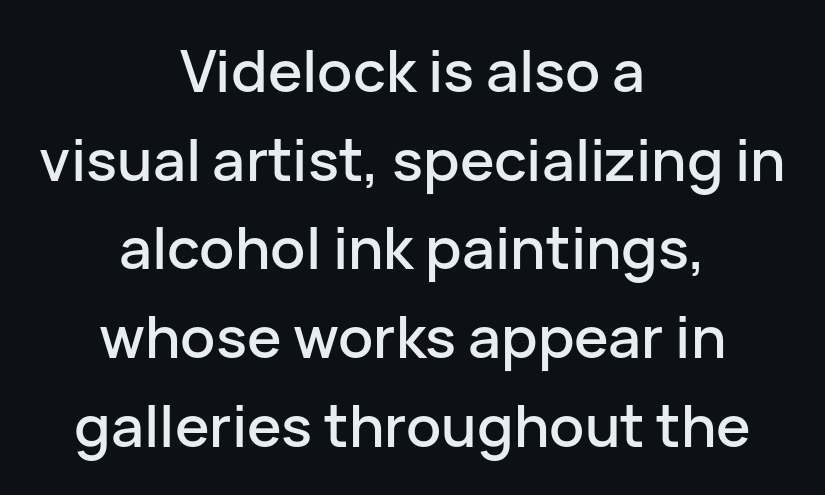
{"serif": "no", "italic": "no", "width": "normal", "stroke_contrast": "low", "x_height": "medium", "monospaced": "no", "underline": "no", "align": "center", "line_spacing": "normal", "line_spacing_ratio": 1.53, "letter_spacing": "normal", "letter_spacing_em": 0.0, "glyph_px": 58}
